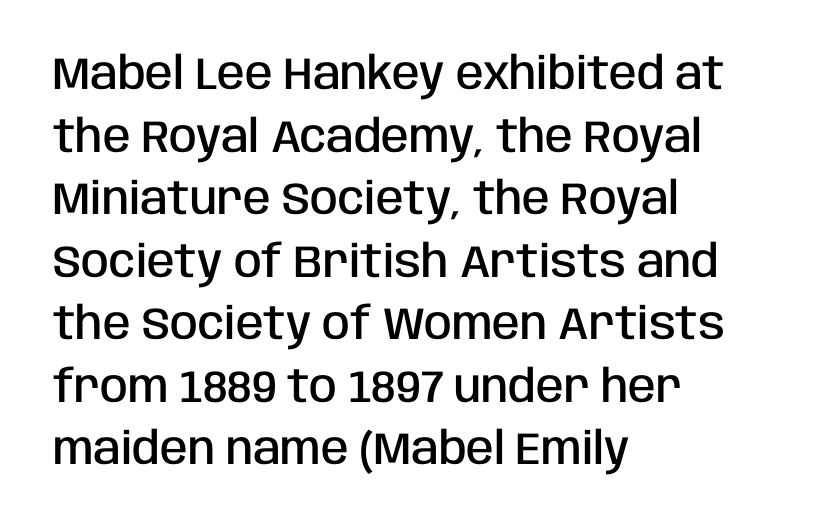
{"serif": "no", "italic": "no", "bold": "semi", "weight": "semibold", "width": "condensed", "stroke_contrast": "low", "x_height": "large", "monospaced": "no", "underline": "no", "align": "left", "line_spacing": "normal", "line_spacing_ratio": 1.39, "letter_spacing": "normal", "letter_spacing_em": 0.0, "glyph_px": 45}
